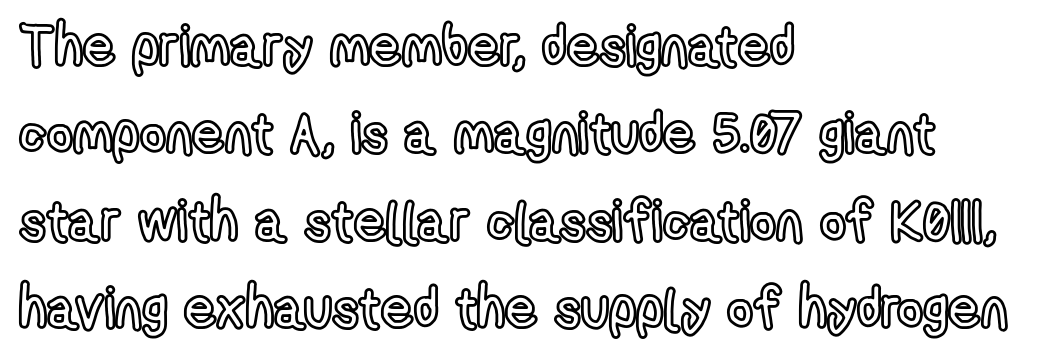
The face used here is rendered with its standard letterfit. Each row of text sits above clean, open space. No italicization has been applied; the sample stays upright. Line starts are locked; line ends wander. Think of a printed novel: that variable character pitch is what you see here.
